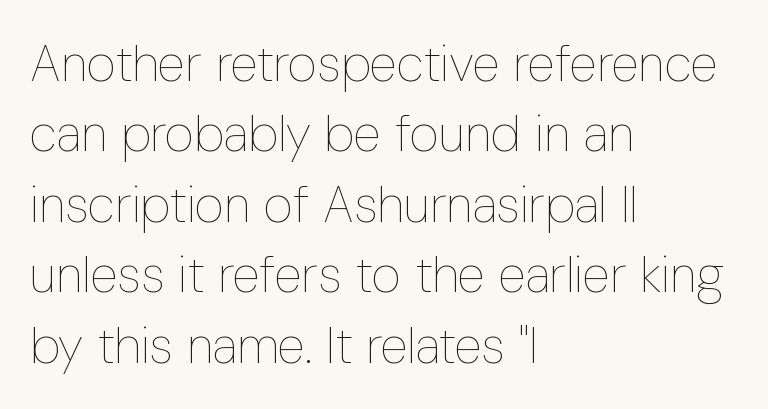
Q: Is the text bold? A: No.
Q: Is the text italic (slanted)? A: No, it is upright.
Q: Is the text underlined? A: No.
Q: How is the paragraph aligned? A: Left-aligned.
Q: Is the spacing between letters normal or unusually wide? A: Normal.
Q: Is the spacing between lines tight, normal or loose? A: Normal.
Q: Width (condensed, normal, or wide)? A: Condensed.
Q: Stroke contrast? A: Low.
Q: x-height? A: Medium.
Q: Monospaced? A: No.
